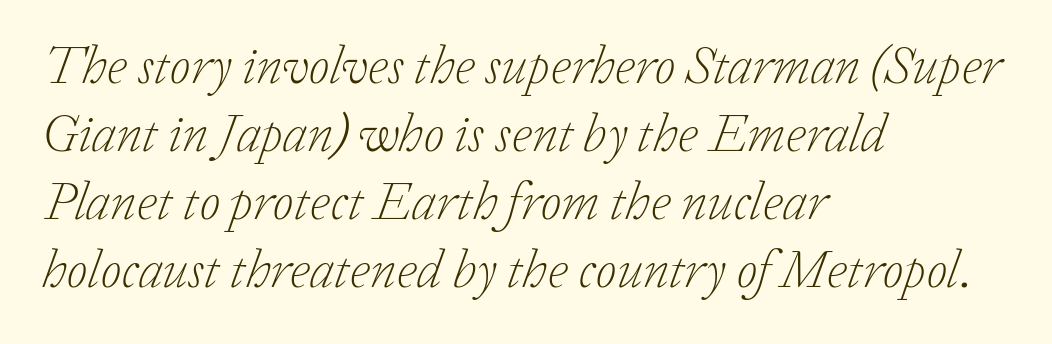
{"serif": "yes", "italic": "yes", "lean": "right", "slant_degrees": 20, "bold": "no", "weight": "light", "width": "normal", "stroke_contrast": "low", "x_height": "medium", "monospaced": "no", "underline": "no", "align": "left", "line_spacing": "normal", "line_spacing_ratio": 1.26, "letter_spacing": "normal", "letter_spacing_em": 0.0, "glyph_px": 54}
